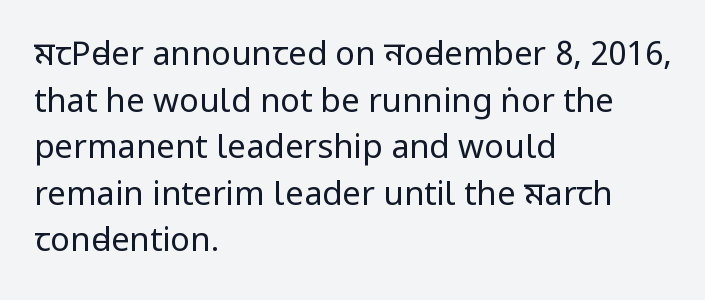
Q: Is the text bold? A: No.
Q: Is the text italic (slanted)? A: No, it is upright.
Q: Is the typeface a serif or a sans-serif typeface? A: Sans-serif.
Q: Is the text underlined? A: No.
Q: How is the paragraph aligned? A: Left-aligned.
Q: Is the spacing between letters normal or unusually wide? A: Normal.
Q: Is the spacing between lines tight, normal or loose? A: Normal.
Q: Width (condensed, normal, or wide)? A: Condensed.
Q: Stroke contrast? A: Low.
Q: x-height? A: Large.
Q: Monospaced? A: No.
